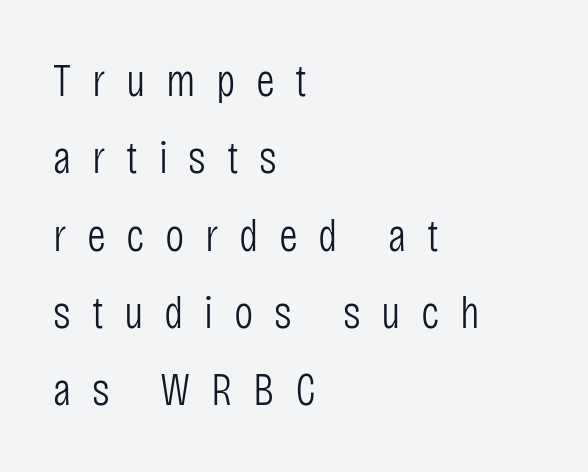
Stems and bowls with no extra thickness — not bold. The tracking jumps out immediately: characters are airy and widely separated. Is there much room between lines? A standard amount, neither cramped nor airy. This sample uses an upright cut, with every glyph sitting square on the baseline. The glyphs in this specimen are sans serif.
